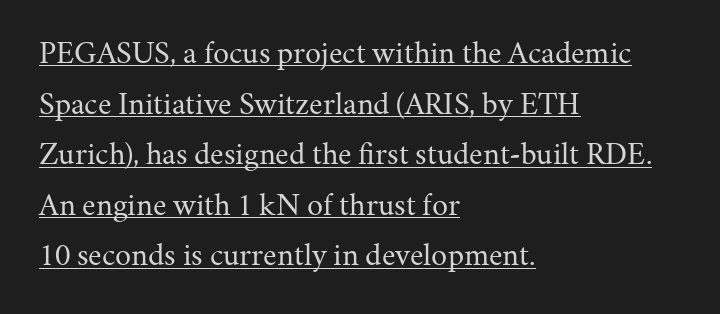
Q: Is the text bold? A: No.
Q: Is the text italic (slanted)? A: No, it is upright.
Q: Is the typeface a serif or a sans-serif typeface? A: Serif.
Q: Is the text underlined? A: Yes.
Q: How is the paragraph aligned? A: Left-aligned.
Q: Is the spacing between letters normal or unusually wide? A: Normal.
Q: Is the spacing between lines tight, normal or loose? A: Normal.
Q: Width (condensed, normal, or wide)? A: Normal.
Q: Stroke contrast? A: Medium.
Q: x-height? A: Medium.
Q: Monospaced? A: No.
